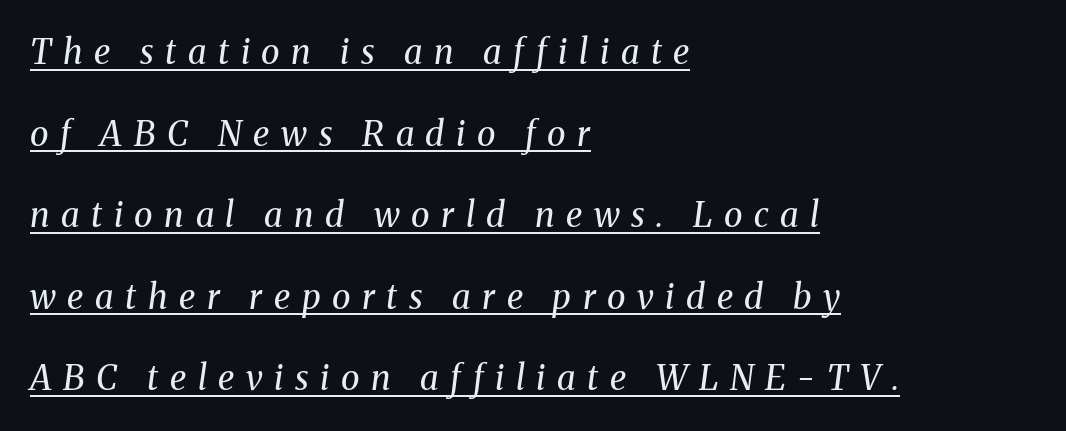
Notice the wide empty band between every row — that's loose leading. The letterforms sit at book weight or below. A rule runs beneath these lines of type. The face used here is seriffed, in the tradition of book romans. Think of a printed novel: that variable character pitch is what you see here.
